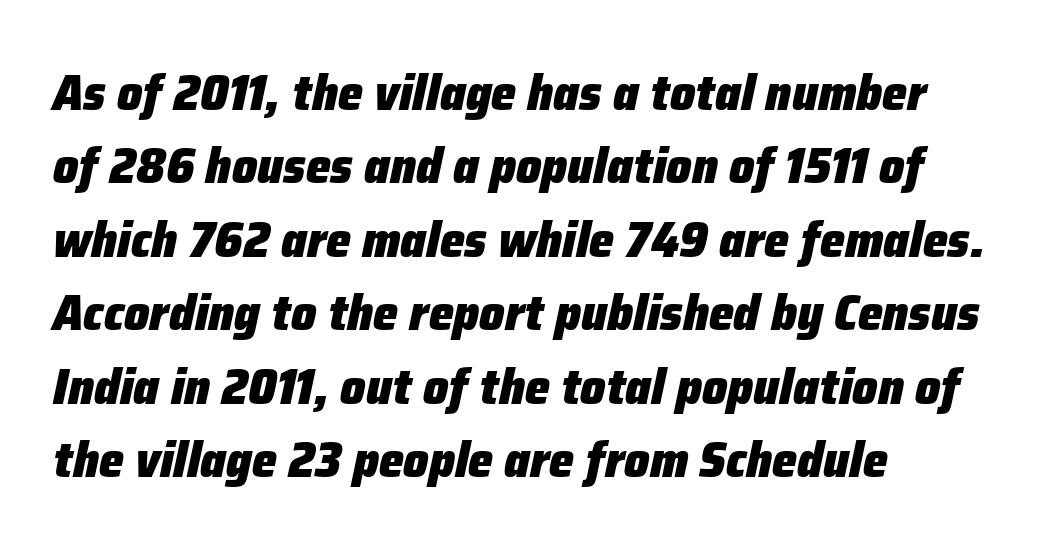
You could not count columns in this text — the font is proportionally spaced. A typesetter would mark this as italic. Plenty of ink on the page — the face is bold. All the whitespace from short lines collects on the right.
